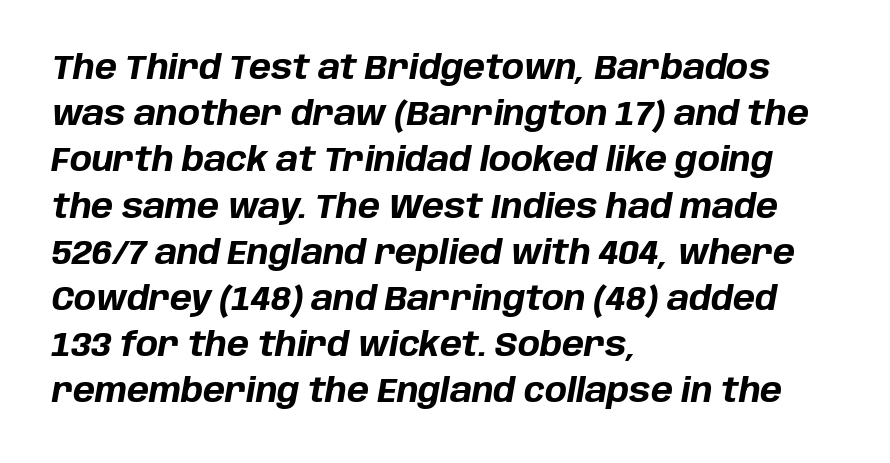
Q: Is the text bold? A: Yes.
Q: Is the text italic (slanted)? A: Yes, it leans right by about 10 degrees.
Q: Is the text underlined? A: No.
Q: How is the paragraph aligned? A: Left-aligned.
Q: Is the spacing between letters normal or unusually wide? A: Normal.
Q: Is the spacing between lines tight, normal or loose? A: Normal.
Q: Width (condensed, normal, or wide)? A: Normal.
Q: Stroke contrast? A: Low.
Q: x-height? A: Large.
Q: Monospaced? A: No.
